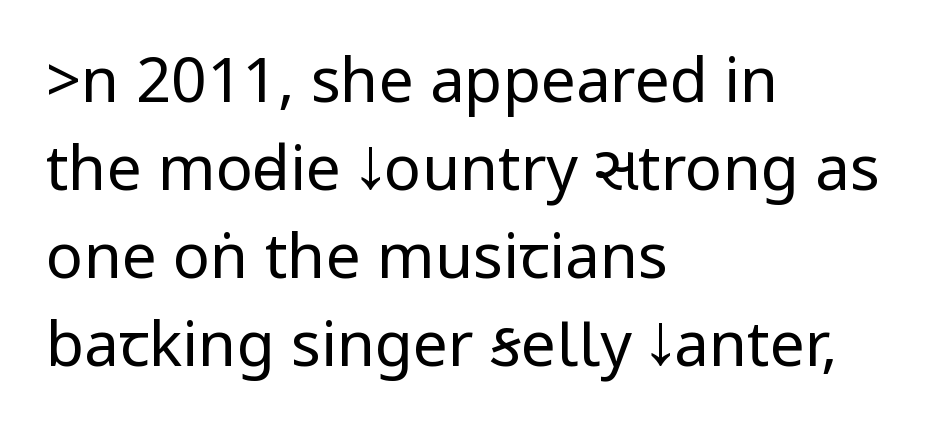
The glyphs in this specimen are sans serif. Horizontal bands of white between lines are of average thickness. The foot of each line stays bare and open. Stroke mass is kept to a normal reading level or below. The specimen reads as upright at a glance.
